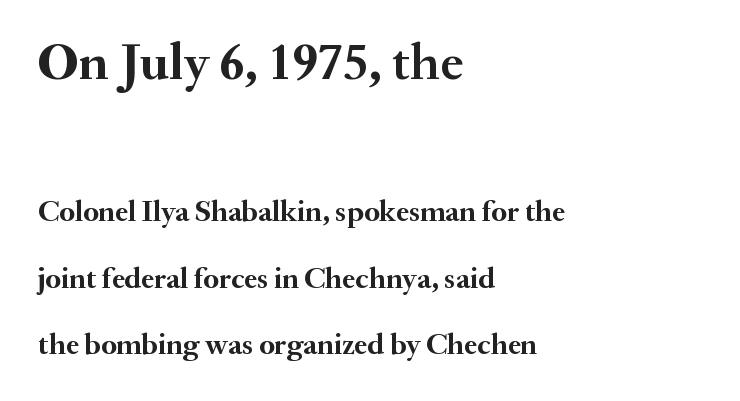
Q: Is the text bold? A: Yes.
Q: Is the text italic (slanted)? A: No, it is upright.
Q: Is the typeface a serif or a sans-serif typeface? A: Serif.
Q: Is the text underlined? A: No.
Q: How is the paragraph aligned? A: Left-aligned.
Q: Is the spacing between letters normal or unusually wide? A: Normal.
Q: Is the spacing between lines tight, normal or loose? A: Loose.
Q: Which block of text is set in a larger size, the first (top) or the second (bottom)? A: The first (top) one.
Q: Width (condensed, normal, or wide)? A: Normal.
Q: Stroke contrast? A: Medium.
Q: x-height? A: Small.
Q: Monospaced? A: No.
